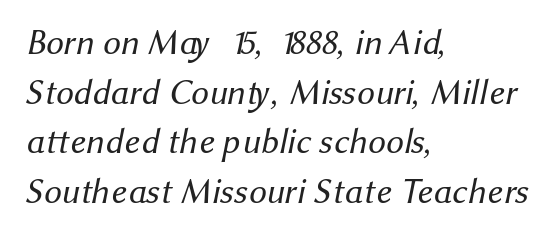
{"serif": "no", "bold": "no", "weight": "regular", "width": "normal", "stroke_contrast": "medium", "x_height": "medium", "monospaced": "no", "underline": "no", "align": "left", "line_spacing": "normal", "line_spacing_ratio": 1.42, "letter_spacing": "normal", "letter_spacing_em": 0.0, "glyph_px": 35}
